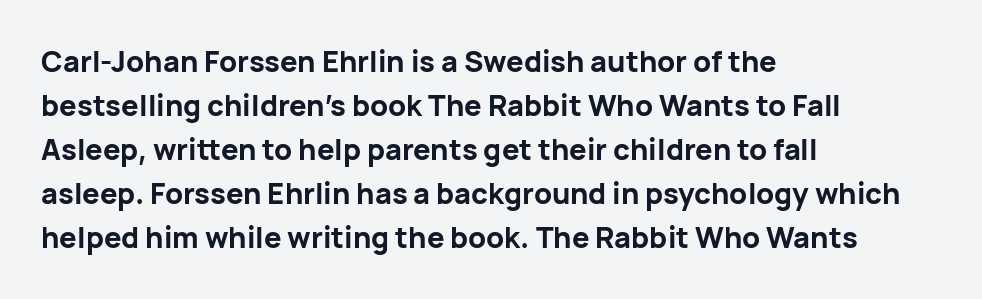
Q: Is the text bold? A: Yes.
Q: Is the text italic (slanted)? A: No, it is upright.
Q: Is the typeface a serif or a sans-serif typeface? A: Sans-serif.
Q: Is the text underlined? A: No.
Q: How is the paragraph aligned? A: Left-aligned.
Q: Is the spacing between letters normal or unusually wide? A: Normal.
Q: Is the spacing between lines tight, normal or loose? A: Normal.
Q: Width (condensed, normal, or wide)? A: Normal.
Q: Stroke contrast? A: Low.
Q: x-height? A: Medium.
Q: Monospaced? A: No.
